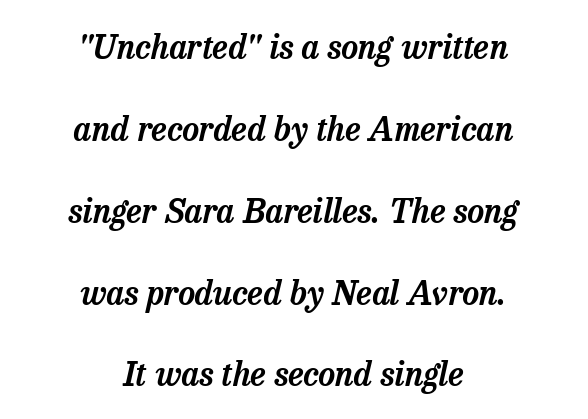
The gaps between neighbouring characters are ordinary and unremarkable. Notice the wide empty band between every row — that's loose leading. Just letters on the line, the space beneath them empty. The typeface chosen for these lines features serifs.
